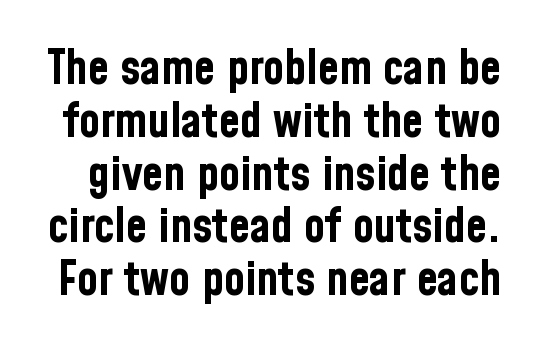
Q: Is the text bold? A: Yes.
Q: Is the text italic (slanted)? A: No, it is upright.
Q: Is the typeface a serif or a sans-serif typeface? A: Sans-serif.
Q: Is the text underlined? A: No.
Q: Is the spacing between letters normal or unusually wide? A: Normal.
Q: Is the spacing between lines tight, normal or loose? A: Tight.
Q: Width (condensed, normal, or wide)? A: Condensed.
Q: Stroke contrast? A: Low.
Q: x-height? A: Medium.
Q: Monospaced? A: No.
